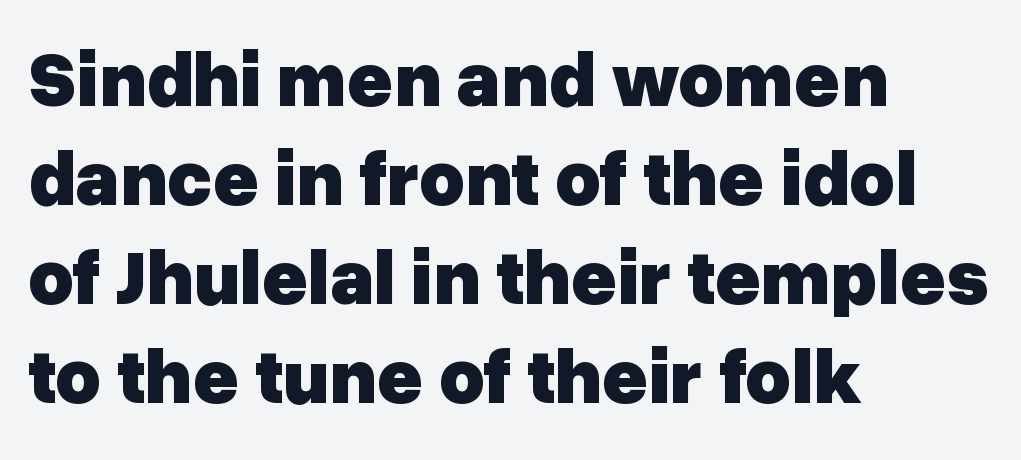
{"serif": "no", "italic": "no", "bold": "yes", "weight": "heavy", "width": "normal", "stroke_contrast": "low", "x_height": "medium", "monospaced": "no", "underline": "no", "align": "left", "line_spacing": "normal", "line_spacing_ratio": 1.27, "letter_spacing": "normal", "letter_spacing_em": 0.0, "glyph_px": 78}
